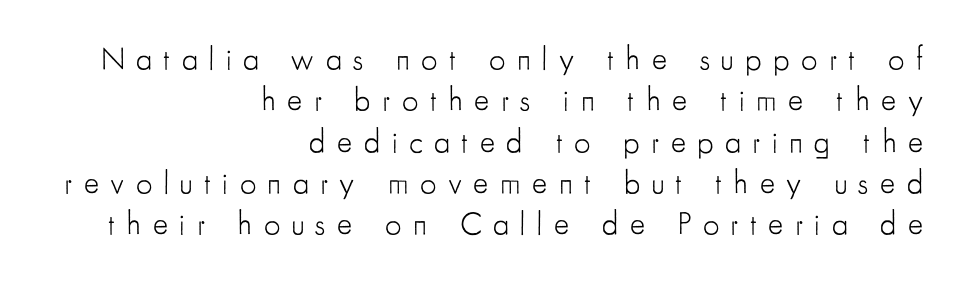
The image shows 32 px light, condensed sans-serif type, upright; set right-aligned, normal line spacing (1.29x), unusually wide letter spacing (+0.36 em), not underlined; low stroke contrast and a small x-height.
